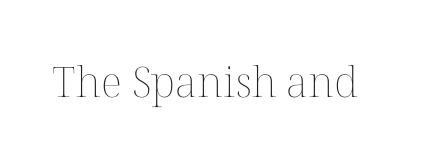
Q: Is the text bold? A: No.
Q: Is the text italic (slanted)? A: No, it is upright.
Q: Is the text underlined? A: No.
Q: Is the spacing between letters normal or unusually wide? A: Normal.
Q: Width (condensed, normal, or wide)? A: Normal.
Q: Stroke contrast? A: Medium.
Q: x-height? A: Medium.
Q: Monospaced? A: No.
